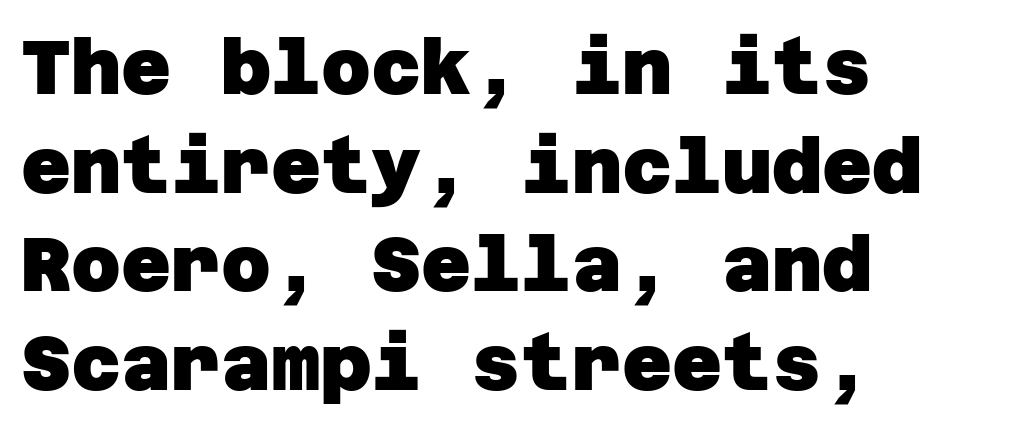
The image shows 77 px heavy sans-serif type; set left-aligned, normal line spacing (1.28x), normal letter spacing, not underlined; low stroke contrast and a large x-height.
